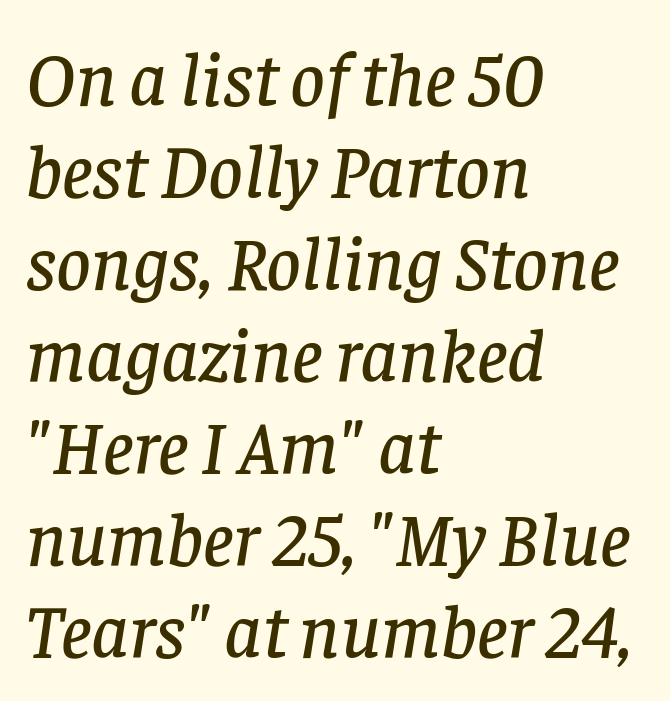
Proportional: the letters do not fall into vertical columns. The space directly below the letters is spotless. The letters carry serifs — small finishing strokes at the ends of their stems. Compared with ordinary roman type, these characters are visibly tilted. These lines keep a tight, regular rhythm from letter to letter.
